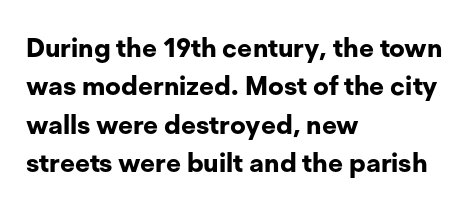
The image shows 26 px bold type, upright; set left-aligned, normal line spacing (1.48x), normal letter spacing, not underlined.
